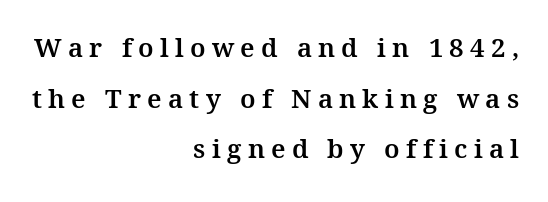
The lines are quadded right. Widely set lines give the paragraph a tall, airy silhouette. Descenders hang freely into open space. Inter-character spacing is expanded well beyond the font's built-in metrics.
